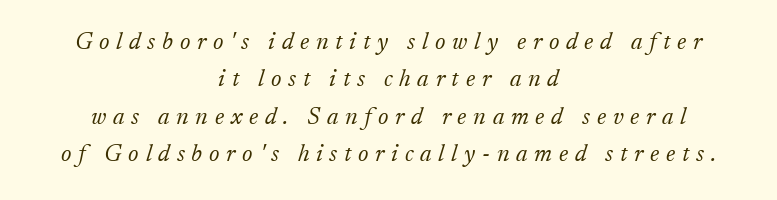
{"italic": "yes", "lean": "right", "slant_degrees": 17, "bold": "no", "underline": "no", "align": "center", "line_spacing": "normal", "line_spacing_ratio": 1.56, "letter_spacing": "wide", "letter_spacing_em": 0.28, "glyph_px": 24}
